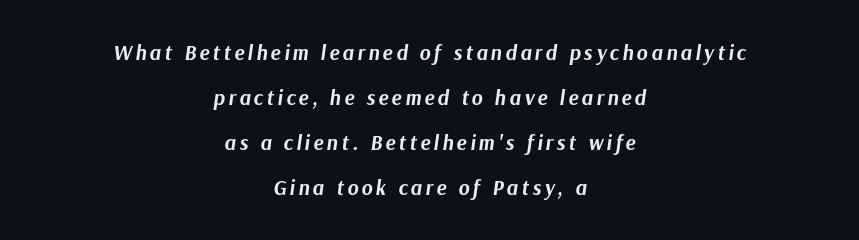
The image shows 21 px bold type, italic (leaning right); set centered, loose line spacing (2.14x), not underlined.
